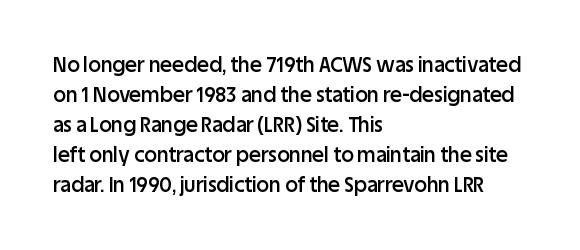
Q: Is the text bold? A: Semi-bold.
Q: Is the text italic (slanted)? A: No, it is upright.
Q: Is the text underlined? A: No.
Q: How is the paragraph aligned? A: Left-aligned.
Q: Is the spacing between letters normal or unusually wide? A: Normal.
Q: Is the spacing between lines tight, normal or loose? A: Normal.
